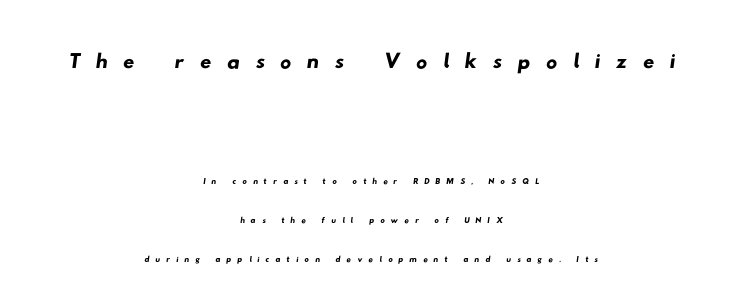
{"serif": "no", "width": "wide", "stroke_contrast": "low", "x_height": "small", "monospaced": "no", "underline": "no", "align": "center", "line_spacing_ratio": 1.76, "letter_spacing": "wide", "letter_spacing_em": 0.27, "larger_block": "first", "size_ratio": 2.55, "glyph_px": 56}
